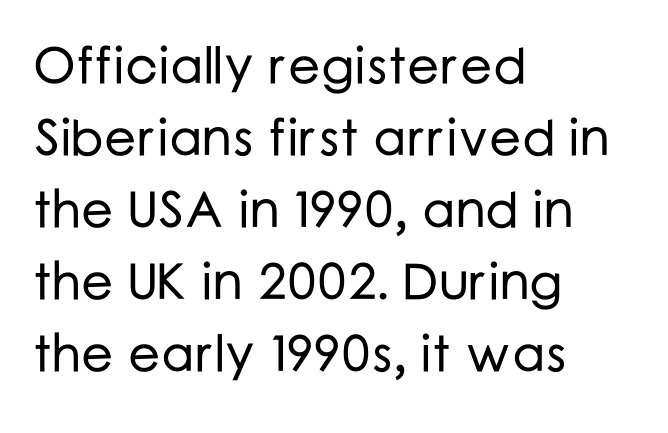
The image shows 51 px sans-serif type, upright; set left-aligned, normal line spacing (1.41x), normal letter spacing, not underlined; low stroke contrast and a medium x-height.
